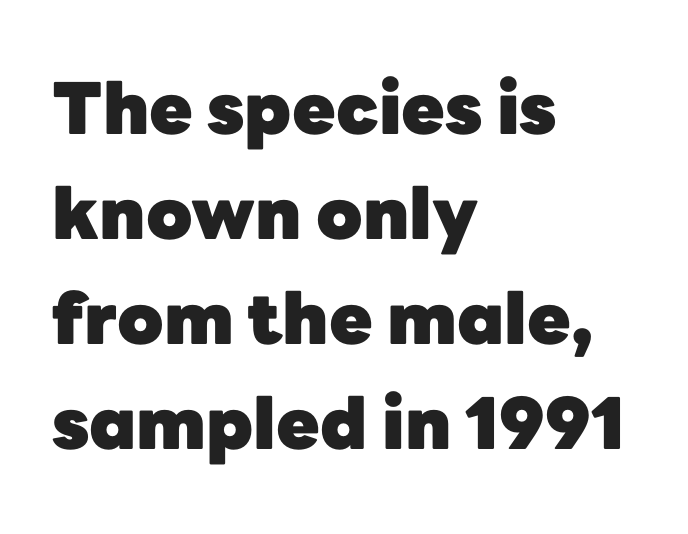
Q: Is the text bold? A: Yes.
Q: Is the text italic (slanted)? A: No, it is upright.
Q: Is the typeface a serif or a sans-serif typeface? A: Sans-serif.
Q: Is the text underlined? A: No.
Q: How is the paragraph aligned? A: Left-aligned.
Q: Is the spacing between letters normal or unusually wide? A: Normal.
Q: Is the spacing between lines tight, normal or loose? A: Normal.
Q: Width (condensed, normal, or wide)? A: Normal.
Q: Stroke contrast? A: Low.
Q: x-height? A: Medium.
Q: Monospaced? A: No.
